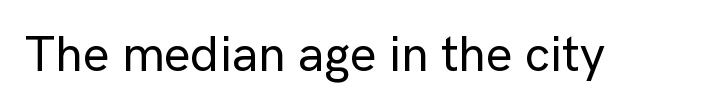
The image shows 50 px sans-serif type, upright; set normal letter spacing, not underlined; low stroke contrast and a medium x-height.
